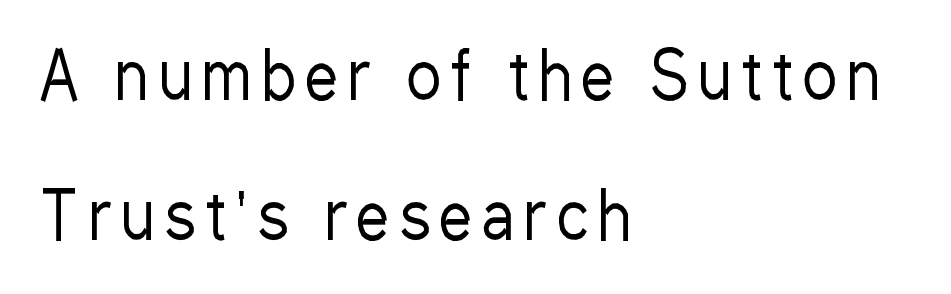
Nobody drew a line under any word here. You could not count columns in this text — the font is proportionally spaced. Quick note: interline space is abundant. The glyphs in this specimen are sans serif.
